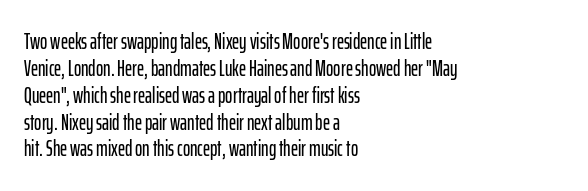
Q: Is the text italic (slanted)? A: No, it is upright.
Q: Is the text underlined? A: No.
Q: How is the paragraph aligned? A: Left-aligned.
Q: Is the spacing between letters normal or unusually wide? A: Normal.
